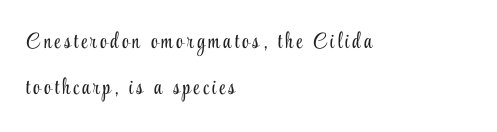
Q: Is the text bold? A: No.
Q: Is the text italic (slanted)? A: Yes.
Q: Is the text underlined? A: No.
Q: How is the paragraph aligned? A: Left-aligned.
Q: Is the spacing between lines tight, normal or loose? A: Loose.
